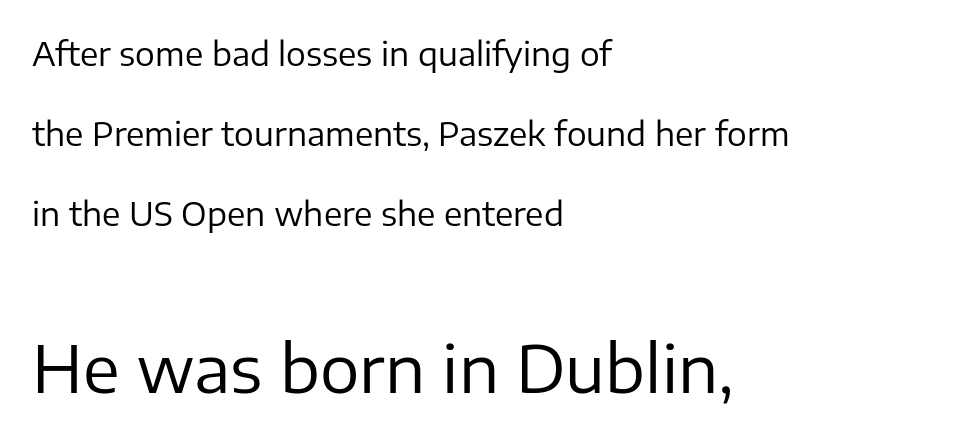
{"serif": "no", "italic": "no", "bold": "no", "weight": "regular", "width": "normal", "stroke_contrast": "low", "x_height": "medium", "monospaced": "no", "underline": "no", "align": "left", "line_spacing": "loose", "line_spacing_ratio": 2.43, "letter_spacing": "normal", "letter_spacing_em": 0.0, "larger_block": "second", "size_ratio": 2.0, "glyph_px": 66}
